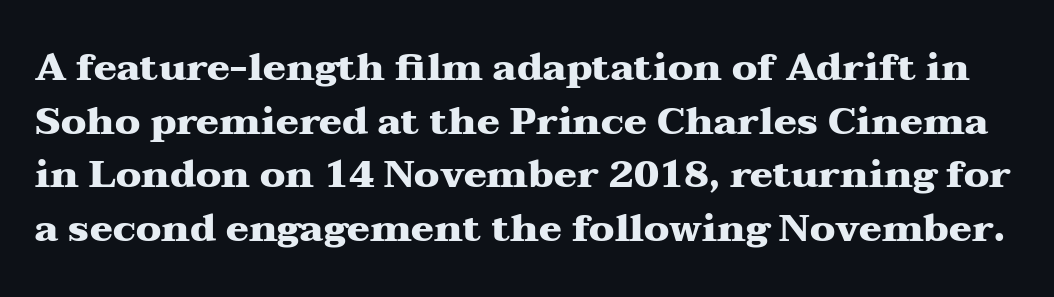
The image shows 38 px heavy, wide serif type, upright; set normal line spacing (1.41x), normal letter spacing, not underlined; medium stroke contrast and a medium x-height.
